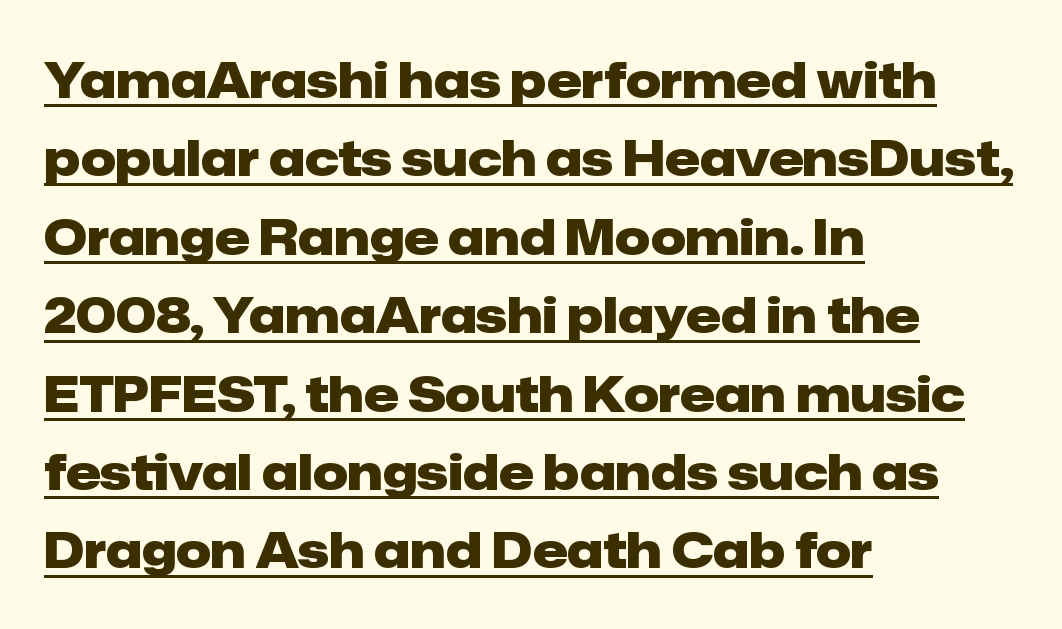
Q: Is the text bold? A: Yes.
Q: Is the text italic (slanted)? A: No, it is upright.
Q: Is the typeface a serif or a sans-serif typeface? A: Sans-serif.
Q: Is the text underlined? A: Yes.
Q: How is the paragraph aligned? A: Left-aligned.
Q: Is the spacing between letters normal or unusually wide? A: Normal.
Q: Is the spacing between lines tight, normal or loose? A: Normal.
Q: Width (condensed, normal, or wide)? A: Normal.
Q: Stroke contrast? A: Low.
Q: x-height? A: Medium.
Q: Monospaced? A: No.
